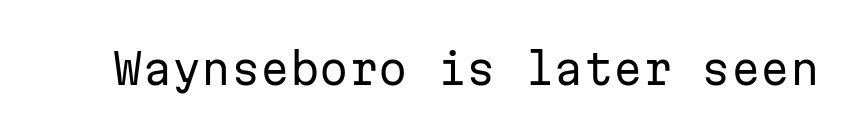
{"serif": "no", "italic": "no", "bold": "no", "weight": "regular", "width": "normal", "stroke_contrast": "low", "x_height": "medium", "monospaced": "yes", "underline": "no", "letter_spacing": "normal", "letter_spacing_em": 0.0, "glyph_px": 42}
